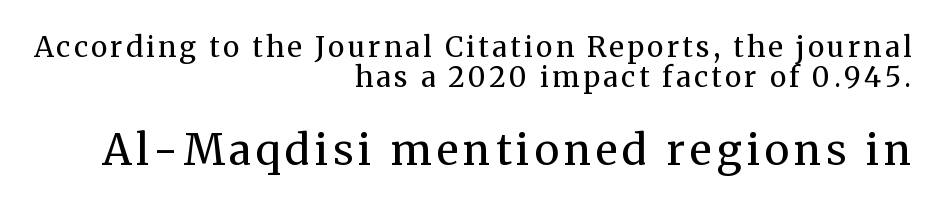
No word sits above an underline. This sample uses a serif face. Italic: no, the glyphs are upright roman. Interline gaps are noticeably narrow in this sample. The cut favours lightness, reaching ordinary text weight at its darkest. The letters in the lower block stand taller than those in the block above.
